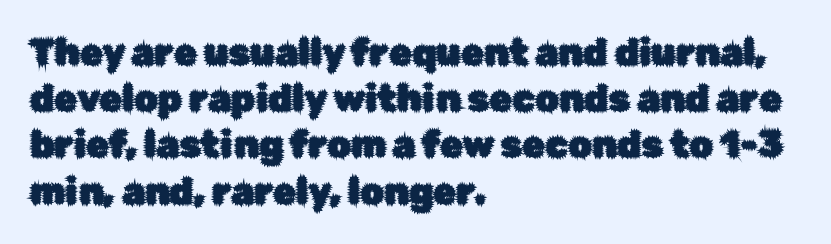
{"serif": "no", "italic": "no", "width": "normal", "stroke_contrast": "low", "x_height": "medium", "monospaced": "no", "underline": "no", "align": "left", "line_spacing": "normal", "line_spacing_ratio": 1.25, "letter_spacing": "normal", "letter_spacing_em": 0.0, "glyph_px": 37}
